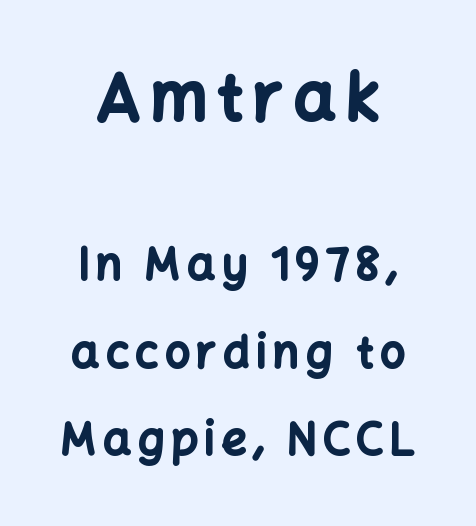
{"serif": "no", "italic": "no", "bold": "yes", "weight": "bold", "width": "normal", "stroke_contrast": "low", "x_height": "medium", "monospaced": "no", "underline": "no", "align": "center", "line_spacing": "loose", "line_spacing_ratio": 1.98, "larger_block": "first", "size_ratio": 1.5, "glyph_px": 66}
